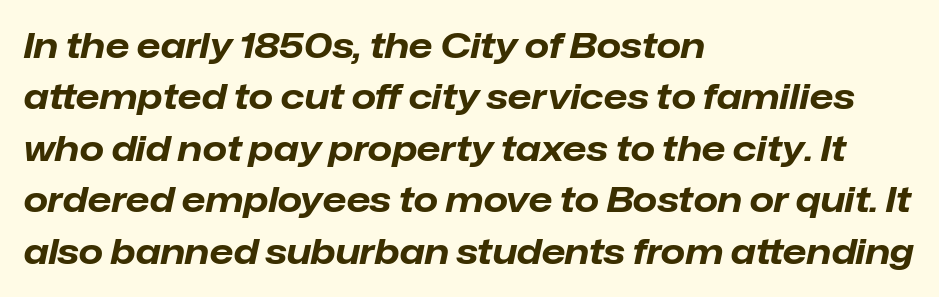
Q: Is the text bold? A: Yes.
Q: Is the text italic (slanted)? A: Yes, it leans right by about 12 degrees.
Q: Is the text underlined? A: No.
Q: How is the paragraph aligned? A: Left-aligned.
Q: Is the spacing between letters normal or unusually wide? A: Normal.
Q: Is the spacing between lines tight, normal or loose? A: Normal.
Q: Width (condensed, normal, or wide)? A: Normal.
Q: Stroke contrast? A: Low.
Q: x-height? A: Medium.
Q: Monospaced? A: No.
